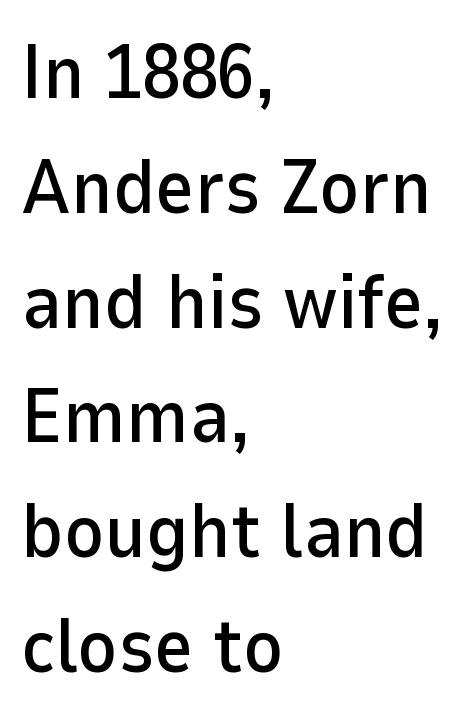
{"serif": "no", "italic": "no", "width": "normal", "stroke_contrast": "low", "x_height": "medium", "monospaced": "no", "underline": "no", "align": "left", "line_spacing": "normal", "line_spacing_ratio": 1.51, "letter_spacing": "normal", "letter_spacing_em": 0.0, "glyph_px": 76}
